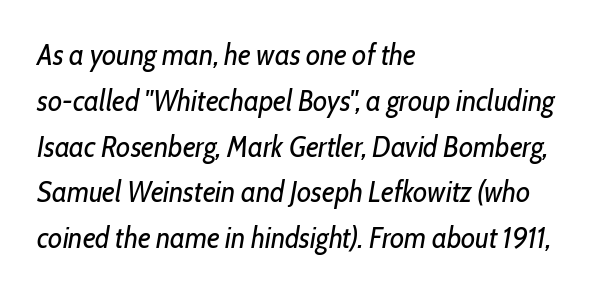
The image shows 29 px regular-weight, condensed type, italic (leaning right); set left-aligned, normal line spacing (1.58x), normal letter spacing, not underlined; low stroke contrast and a medium x-height.
